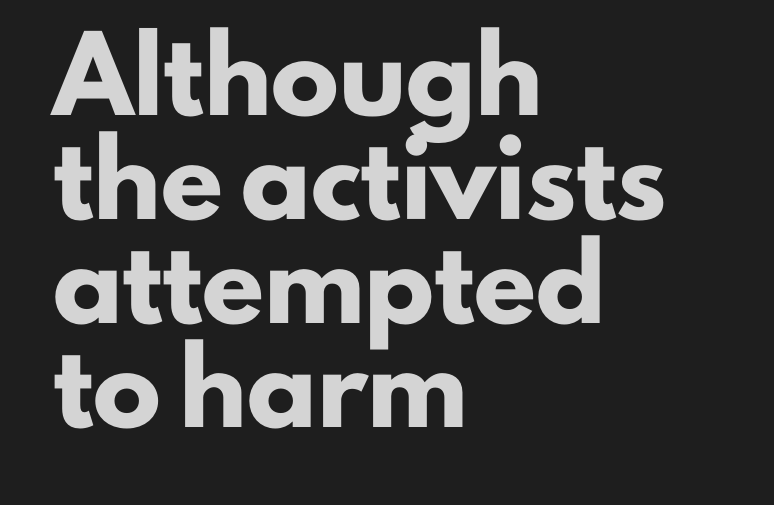
{"serif": "no", "italic": "no", "bold": "yes", "weight": "heavy", "width": "normal", "stroke_contrast": "low", "x_height": "small", "monospaced": "no", "underline": "no", "align": "left", "line_spacing": "normal", "line_spacing_ratio": 1.53, "letter_spacing": "normal", "letter_spacing_em": 0.0, "glyph_px": 68}
